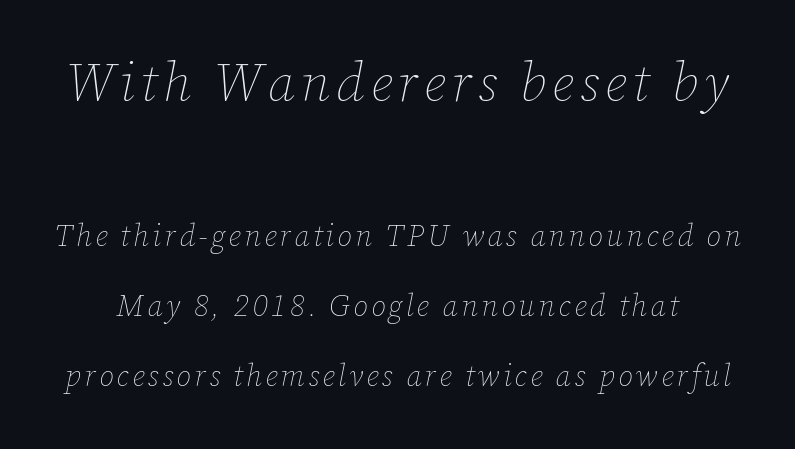
The image shows 53 px thin type, italic (leaning right); set loose line spacing (2.33x), not underlined; the first (top) block is 1.77x larger; low stroke contrast and a medium x-height.
